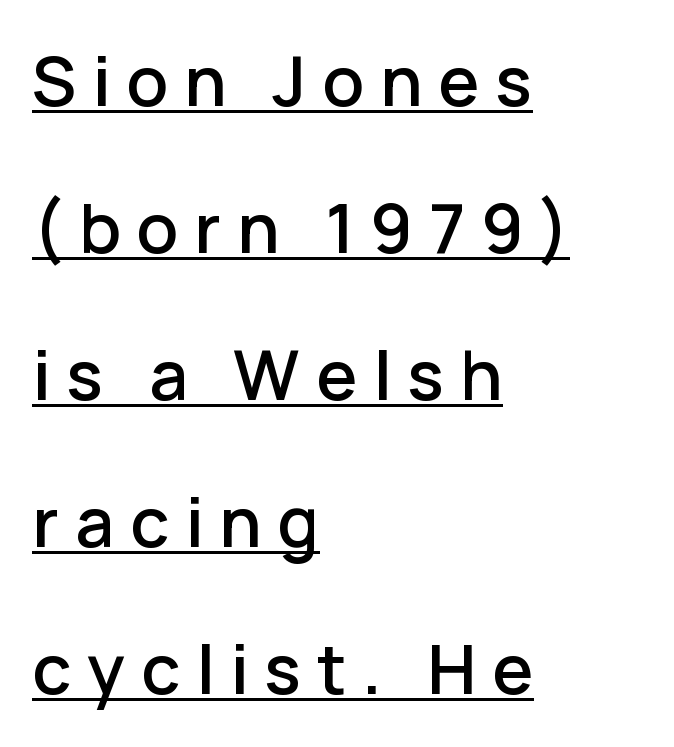
The image shows 69 px sans-serif type, upright; set left-aligned, loose line spacing (2.13x), unusually wide letter spacing (+0.23 em), underlined; low stroke contrast and a medium x-height.
